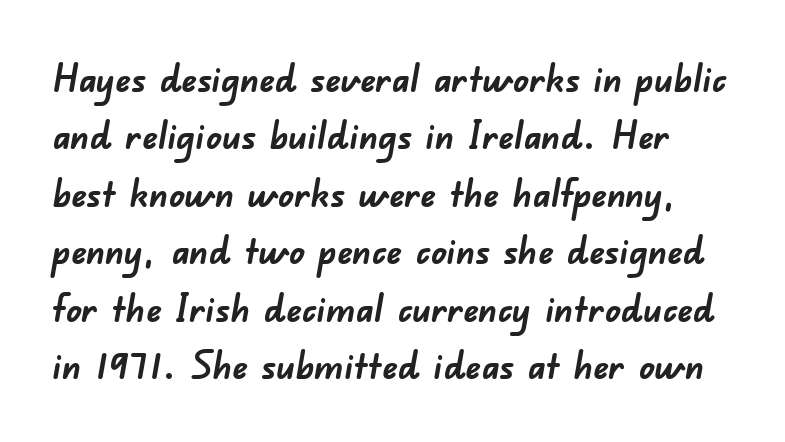
The image shows 38 px semibold sans-serif type; set normal line spacing (1.51x), normal letter spacing, not underlined; low stroke contrast and a small x-height.
